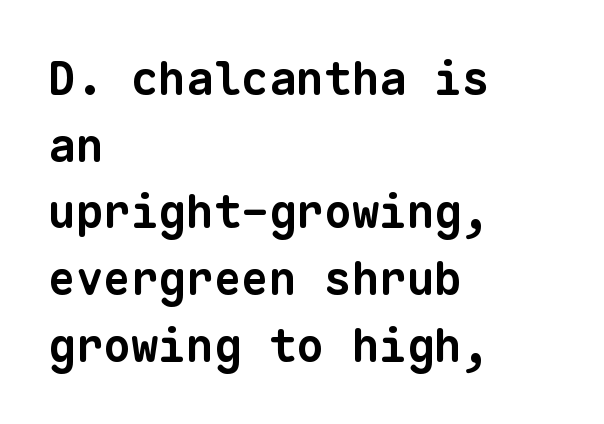
Q: Is the text bold? A: Yes.
Q: Is the typeface a serif or a sans-serif typeface? A: Sans-serif.
Q: Is the text underlined? A: No.
Q: How is the paragraph aligned? A: Left-aligned.
Q: Is the spacing between letters normal or unusually wide? A: Normal.
Q: Is the spacing between lines tight, normal or loose? A: Normal.
Q: Width (condensed, normal, or wide)? A: Normal.
Q: Stroke contrast? A: Low.
Q: x-height? A: Medium.
Q: Monospaced? A: Yes.
